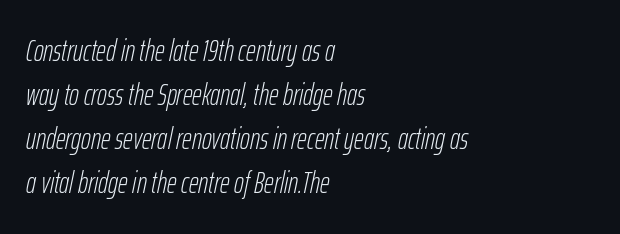
The image shows 30 px light, condensed type, italic (leaning right); set left-aligned, normal line spacing (1.47x), normal letter spacing, not underlined; low stroke contrast and a medium x-height.
